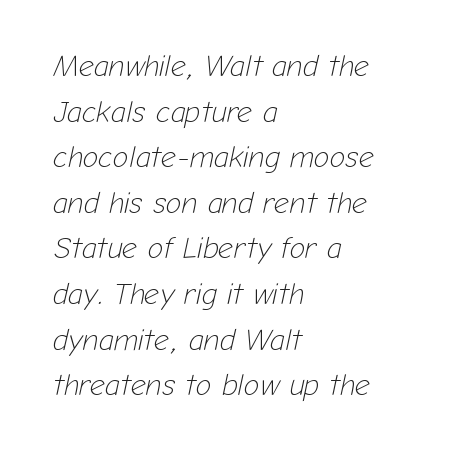
{"italic": "yes", "lean": "right", "slant_degrees": 12, "bold": "no", "weight": "light", "width": "normal", "stroke_contrast": "low", "x_height": "medium", "monospaced": "no", "underline": "no", "align": "left", "line_spacing": "normal", "line_spacing_ratio": 1.52, "letter_spacing": "normal", "letter_spacing_em": 0.0, "glyph_px": 30}
